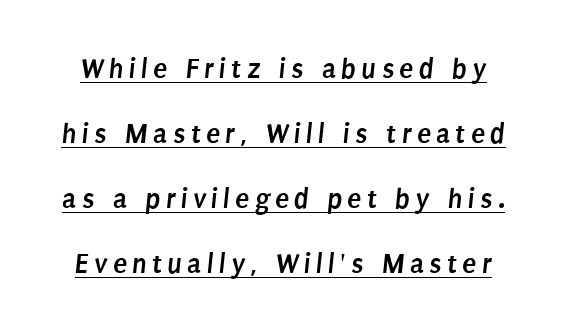
The image shows 29 px semibold, condensed sans-serif type; set loose line spacing (2.24x), underlined; low stroke contrast and a large x-height.
